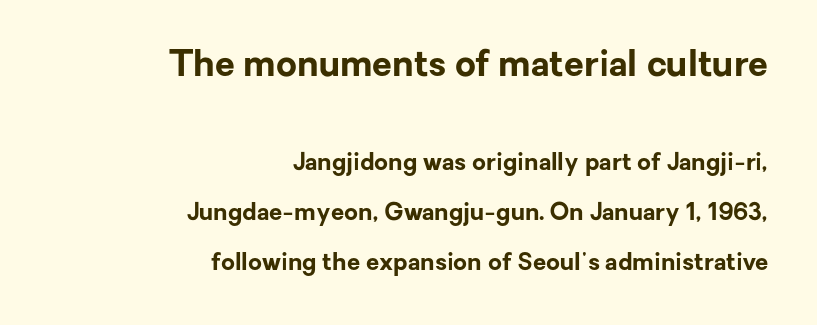
Interline gaps are noticeably wide in this sample. Chunky letters — that's bold for sure. Here the glyphs are tracked normally, forming tight word shapes. Which margin do the lines hug? The right one — the left edge is uneven. The letters stand upright; this is a roman face.
